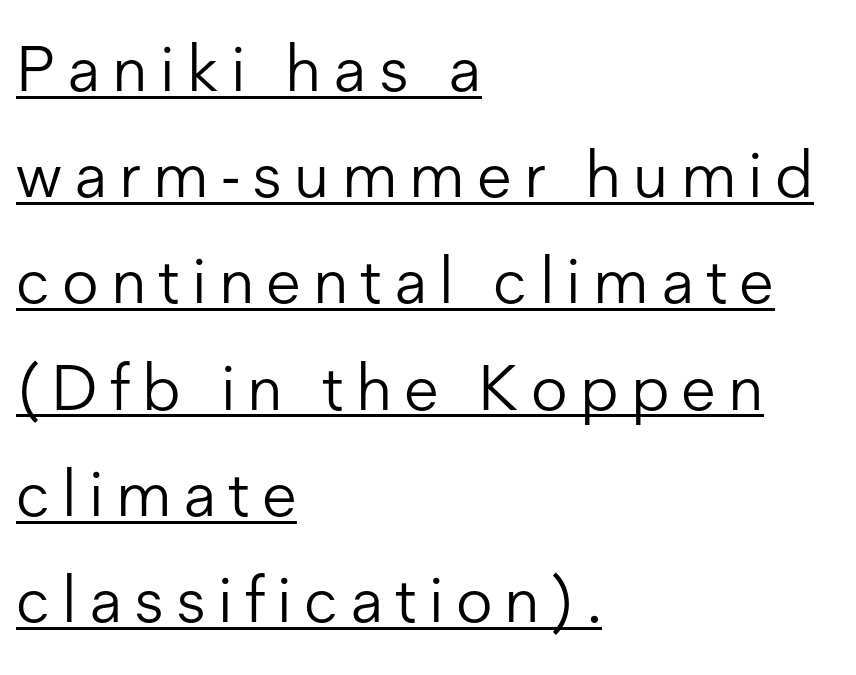
Q: Is the text bold? A: No.
Q: Is the text italic (slanted)? A: No, it is upright.
Q: Is the typeface a serif or a sans-serif typeface? A: Sans-serif.
Q: Is the text underlined? A: Yes.
Q: How is the paragraph aligned? A: Left-aligned.
Q: Is the spacing between lines tight, normal or loose? A: Normal.
Q: Width (condensed, normal, or wide)? A: Normal.
Q: Stroke contrast? A: Low.
Q: x-height? A: Medium.
Q: Monospaced? A: No.
